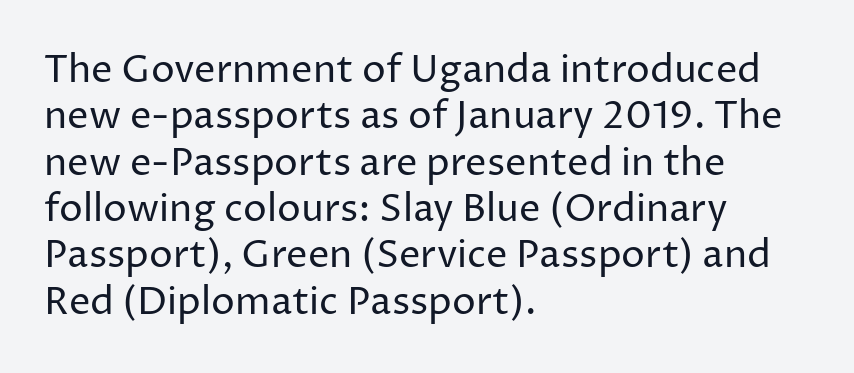
{"serif": "no", "italic": "no", "bold": "no", "weight": "regular", "width": "normal", "stroke_contrast": "low", "x_height": "medium", "monospaced": "no", "underline": "no", "align": "left", "line_spacing_ratio": 1.22, "letter_spacing": "normal", "letter_spacing_em": 0.0, "glyph_px": 38}
